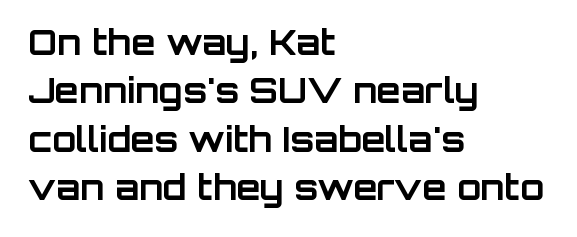
It's the straight-up-and-down kind of type. Reading down the block, your eye returns to a fixed left position each line. Proportional: the letters do not fall into vertical columns. Each word holds together tightly as a unit, with standard inter-letter gaps. These lines carry a lot of weight — the face is fully bold. The block of text has a typical density, with ordinary space between rows.
